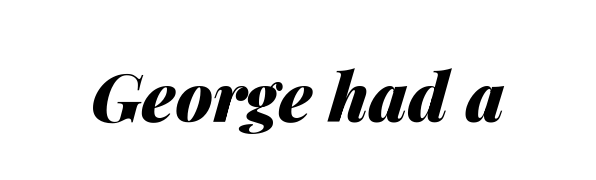
Q: Is the text bold? A: Yes.
Q: Is the text italic (slanted)? A: Yes, it leans right by about 14 degrees.
Q: Is the text underlined? A: No.
Q: Is the spacing between letters normal or unusually wide? A: Normal.
Q: Width (condensed, normal, or wide)? A: Normal.
Q: Stroke contrast? A: Medium.
Q: x-height? A: Medium.
Q: Monospaced? A: No.
